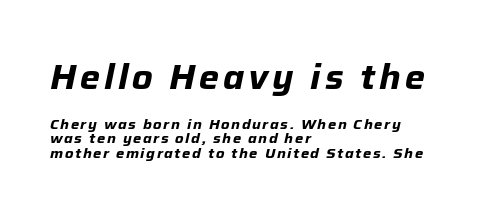
{"italic": "yes", "lean": "right", "slant_degrees": 12, "bold": "yes", "weight": "bold", "width": "normal", "stroke_contrast": "low", "x_height": "medium", "monospaced": "no", "underline": "no", "align": "left", "line_spacing": "tight", "line_spacing_ratio": 1.04, "larger_block": "first", "size_ratio": 2.43, "glyph_px": 34}
